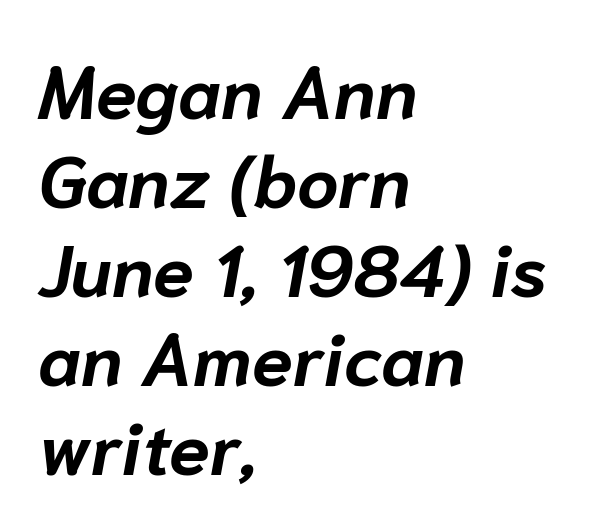
Bold? Absolutely — the strokes are thick and heavy. Observe the lean: these are italic letterforms. Has an underline been added? It has not. You could not count columns in this text — the font is proportionally spaced. Teacher's note: observe the even left margin — that is flush-left alignment.
